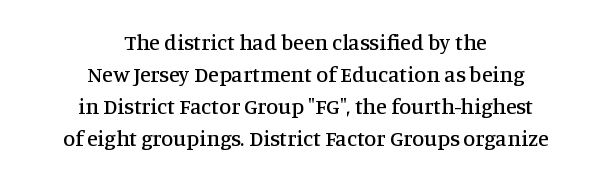
The image shows 22 px text type, upright; set centered, normal line spacing (1.45x), normal letter spacing, not underlined.
